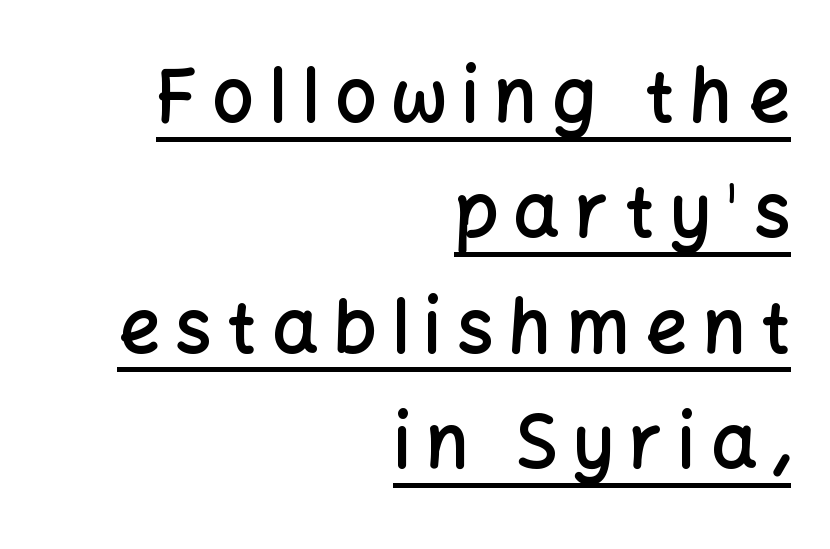
Q: Is the text bold? A: Semi-bold.
Q: Is the text italic (slanted)? A: No, it is upright.
Q: Is the typeface a serif or a sans-serif typeface? A: Sans-serif.
Q: Is the text underlined? A: Yes.
Q: How is the paragraph aligned? A: Right-aligned.
Q: Is the spacing between letters normal or unusually wide? A: Unusually wide.
Q: Is the spacing between lines tight, normal or loose? A: Normal.
Q: Width (condensed, normal, or wide)? A: Normal.
Q: Stroke contrast? A: Low.
Q: x-height? A: Medium.
Q: Monospaced? A: No.
